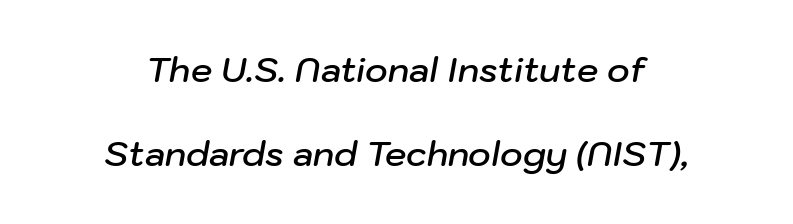
{"italic": "yes", "lean": "right", "slant_degrees": 10, "bold": "semi", "weight": "semibold", "width": "normal", "stroke_contrast": "low", "x_height": "medium", "monospaced": "no", "underline": "no", "align": "center", "line_spacing": "loose", "line_spacing_ratio": 2.48, "letter_spacing": "normal", "letter_spacing_em": 0.0, "glyph_px": 34}
